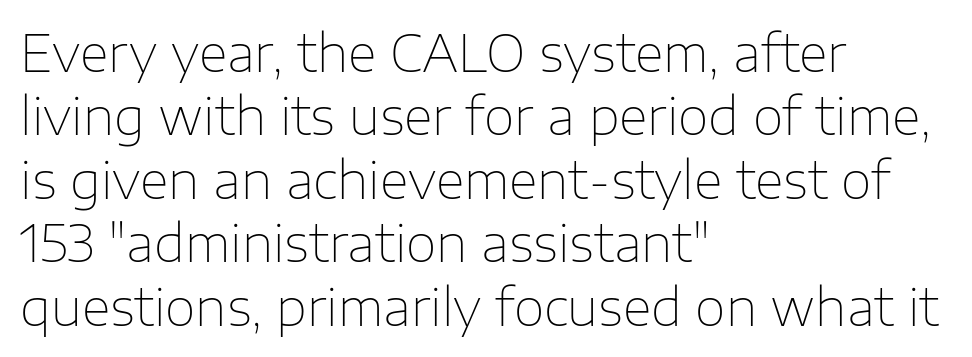
The image shows 50 px thin sans-serif type, upright; set left-aligned, normal line spacing (1.27x), normal letter spacing, not underlined; low stroke contrast and a medium x-height.
